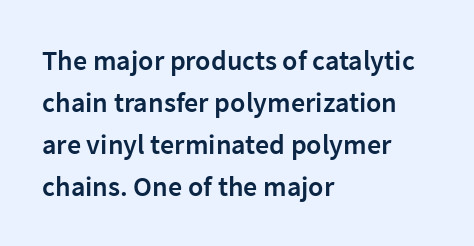
Spacing verdict: proportional, widths tailored to each character. Compared with a centered layout, this one pins lines to the left instead. As a designer I'd log this as weight 600, semibold. Style check: upright. Normally led — the rows are evenly, conventionally spaced. Nothing unusual about the tracking: characters are spaced as the font intends.
